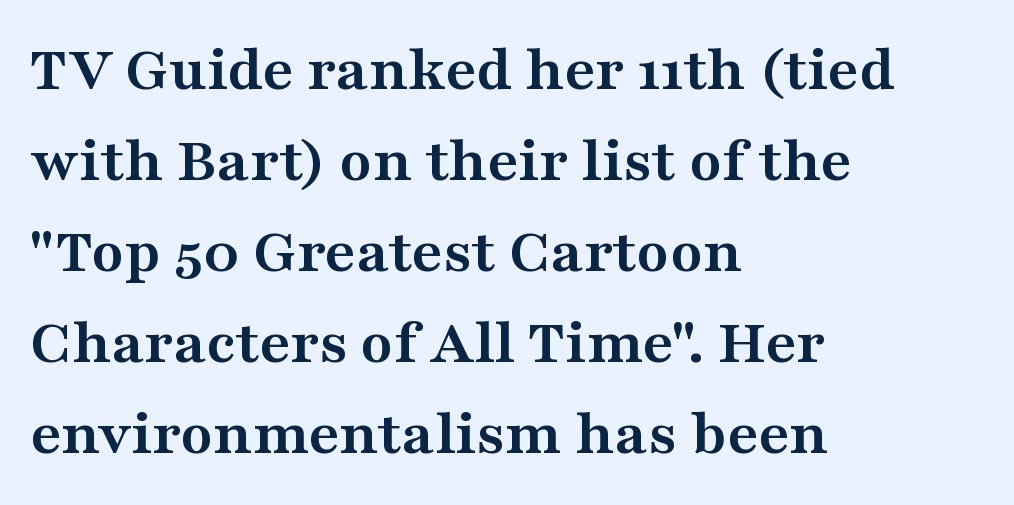
Q: Is the text bold? A: Yes.
Q: Is the text italic (slanted)? A: No, it is upright.
Q: Is the typeface a serif or a sans-serif typeface? A: Serif.
Q: Is the text underlined? A: No.
Q: How is the paragraph aligned? A: Left-aligned.
Q: Is the spacing between letters normal or unusually wide? A: Normal.
Q: Is the spacing between lines tight, normal or loose? A: Normal.
Q: Width (condensed, normal, or wide)? A: Wide.
Q: Stroke contrast? A: Medium.
Q: x-height? A: Medium.
Q: Monospaced? A: No.
